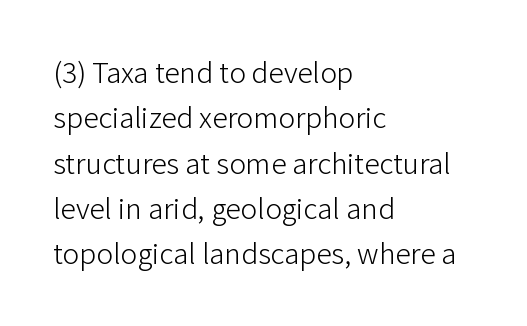
The image shows 31 px light sans-serif type, upright; set left-aligned, normal line spacing (1.46x), normal letter spacing, not underlined; low stroke contrast and a medium x-height.
